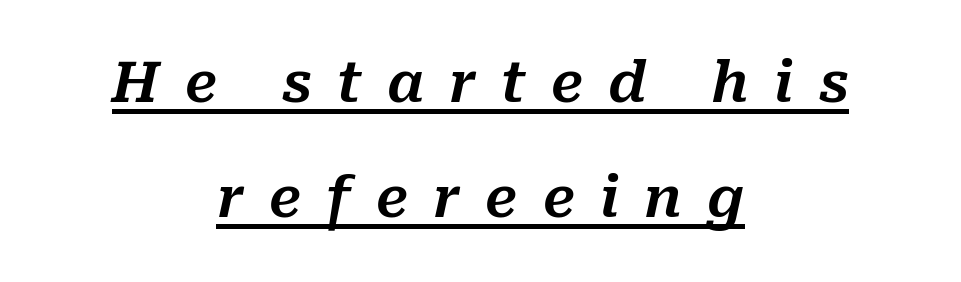
The image shows 56 px text type, italic (leaning right); set centered, loose line spacing (2.06x), unusually wide letter spacing (+0.45 em), underlined; medium stroke contrast and a medium x-height.
